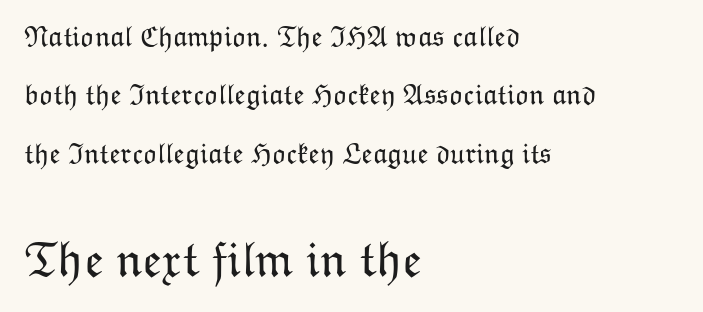
The image shows 50 px light type, upright; set left-aligned, loose line spacing (2.01x), normal letter spacing, not underlined; the second (bottom) block is 1.72x larger; low stroke contrast and a medium x-height.
